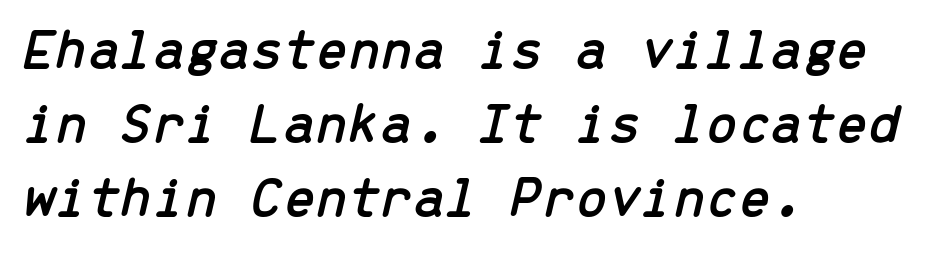
Summary of vertical rhythm: regular, with standard interline spacing. The line texture is even and compact thanks to regular tracking. The letters are slanted; this is an italic face. Check the space under the baseline: it is left empty. All the whitespace from short lines collects on the right.
